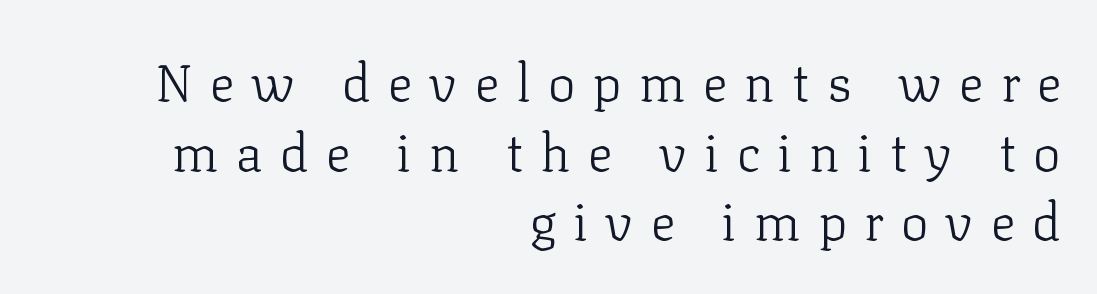
{"serif": "yes", "italic": "no", "bold": "no", "weight": "light", "width": "normal", "stroke_contrast": "low", "x_height": "medium", "monospaced": "no", "underline": "no", "align": "right", "line_spacing": "normal", "line_spacing_ratio": 1.34, "letter_spacing": "wide", "letter_spacing_em": 0.33, "glyph_px": 52}
